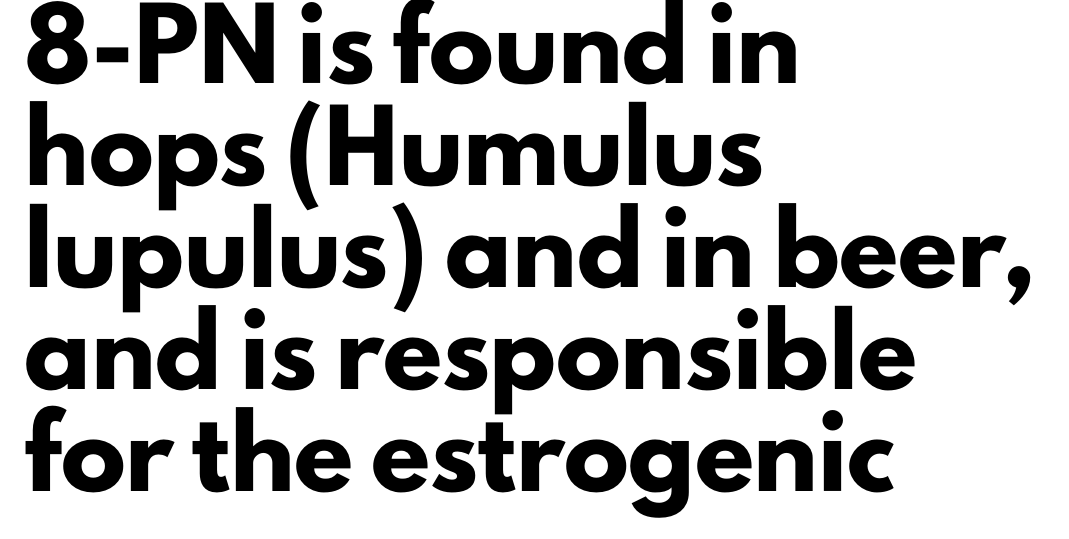
Is there much room between lines? A standard amount, neither cramped nor airy. The string is rendered with underlining switched off. Weight: bold. Leftover space on each line is placed entirely after the last word. Looks like regular typesetting: each glyph gets only the width it needs. Nobody touched the tracking dial on this one.
